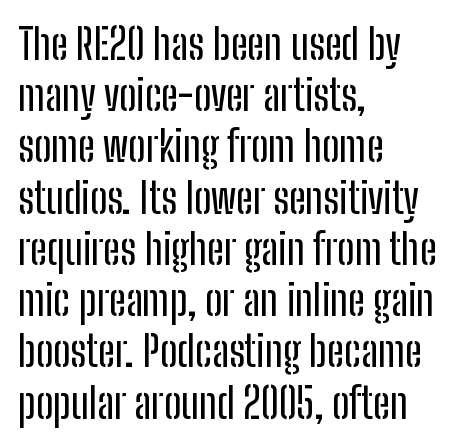
{"serif": "no", "italic": "no", "width": "condensed", "stroke_contrast": "low", "x_height": "medium", "monospaced": "no", "underline": "no", "align": "left", "line_spacing_ratio": 1.22, "letter_spacing": "normal", "letter_spacing_em": 0.0, "glyph_px": 42}
